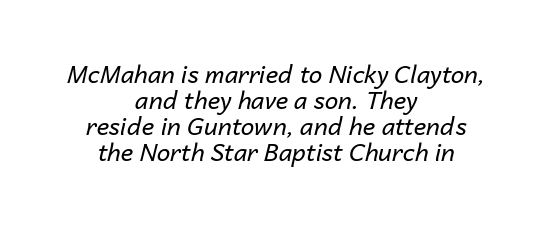
The image shows 24 px text type, italic (leaning right); set centered, tight line spacing (1.09x), normal letter spacing, not underlined.
